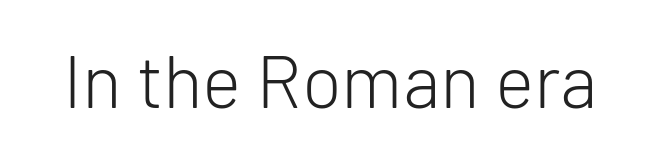
{"serif": "no", "italic": "no", "bold": "no", "weight": "light", "width": "normal", "stroke_contrast": "low", "x_height": "medium", "monospaced": "no", "underline": "no", "letter_spacing": "normal", "letter_spacing_em": 0.0, "glyph_px": 74}
